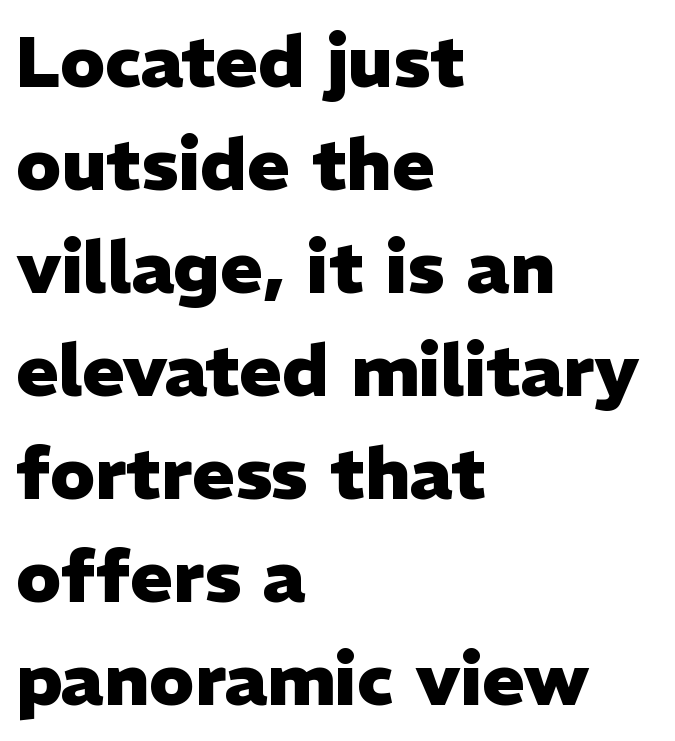
The lines sit at an ordinary, default distance from one another. Nobody touched the tracking dial on this one. Spacing verdict: proportional, widths tailored to each character. Regarding serifs, this sample does without them.
